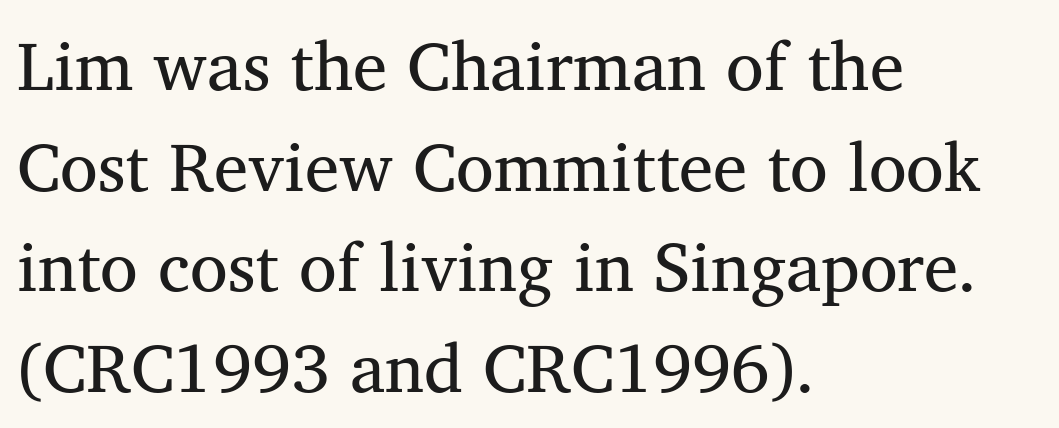
The typesetting does not lean heavy: it is not bold. Where is the straight margin? On the left. The face used here is rendered with its standard letterfit. Decoration check: the copy has no underline. Tall strokes in this sample are plumb rather than angled.
